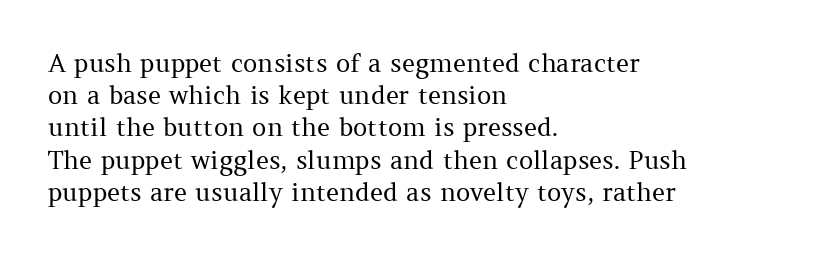
{"italic": "no", "bold": "no", "underline": "no", "align": "left", "line_spacing": "normal", "line_spacing_ratio": 1.29, "letter_spacing": "normal", "letter_spacing_em": 0.0, "glyph_px": 25}
